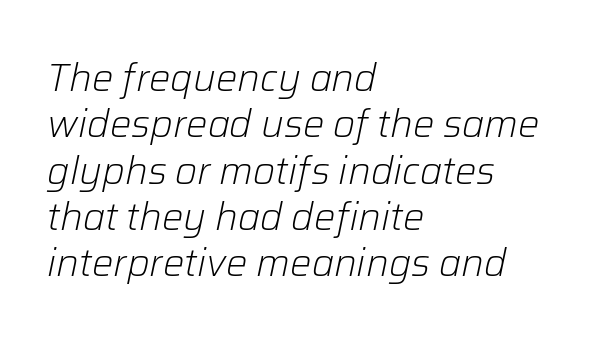
Q: Is the text bold? A: No.
Q: Is the text italic (slanted)? A: Yes, it leans right by about 12 degrees.
Q: Is the text underlined? A: No.
Q: How is the paragraph aligned? A: Left-aligned.
Q: Is the spacing between letters normal or unusually wide? A: Normal.
Q: Width (condensed, normal, or wide)? A: Normal.
Q: Stroke contrast? A: Low.
Q: x-height? A: Medium.
Q: Monospaced? A: No.
